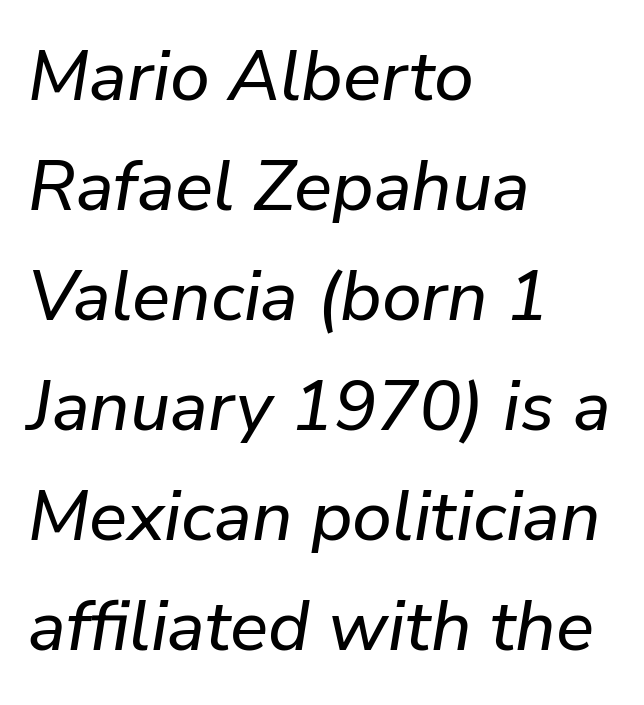
Spacing verdict: proportional, widths tailored to each character. The space between consecutive lines is moderate. The glyphs are unaccompanied by any horizontal stroke below them. The passage shown leans; its letterforms are oblique.
